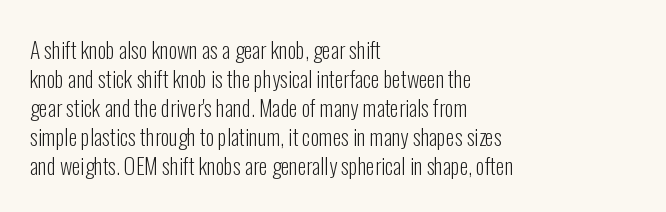
Tall strokes in this sample are plumb rather than angled. The passage shown has conventional tracking throughout. Every row of glyphs begins at an identical x-position on the left. A normal amount of white space separates one row of letters from the next. Type without underlining.
